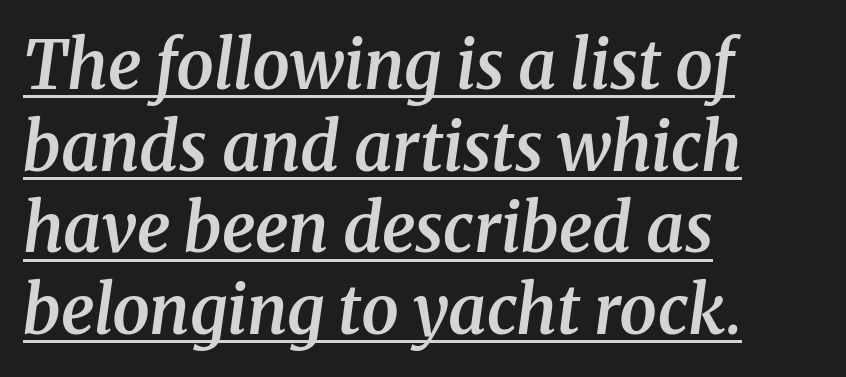
{"serif": "yes", "italic": "yes", "lean": "right", "slant_degrees": 8, "bold": "semi", "weight": "semibold", "width": "normal", "stroke_contrast": "medium", "x_height": "medium", "monospaced": "no", "underline": "yes", "align": "left", "line_spacing_ratio": 1.22, "letter_spacing": "normal", "letter_spacing_em": 0.0, "glyph_px": 67}
